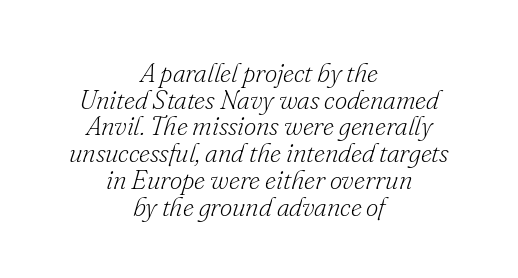
Q: Is the text bold? A: No.
Q: Is the text italic (slanted)? A: Yes, it leans right by about 16 degrees.
Q: Is the text underlined? A: No.
Q: How is the paragraph aligned? A: Centered.
Q: Is the spacing between letters normal or unusually wide? A: Normal.
Q: Is the spacing between lines tight, normal or loose? A: Tight.
